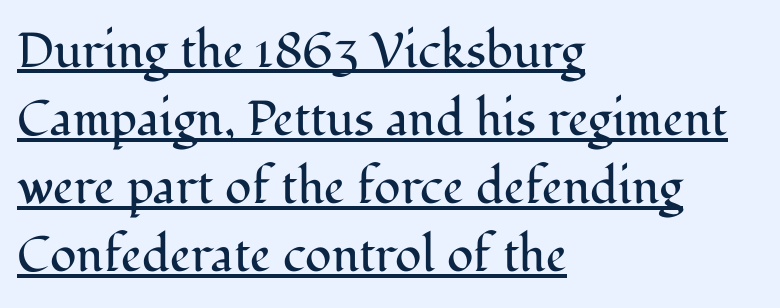
Q: Is the text bold? A: No.
Q: Is the text italic (slanted)? A: No, it is upright.
Q: Is the typeface a serif or a sans-serif typeface? A: Serif.
Q: Is the text underlined? A: Yes.
Q: How is the paragraph aligned? A: Left-aligned.
Q: Is the spacing between letters normal or unusually wide? A: Normal.
Q: Is the spacing between lines tight, normal or loose? A: Normal.
Q: Width (condensed, normal, or wide)? A: Normal.
Q: Stroke contrast? A: Medium.
Q: x-height? A: Medium.
Q: Monospaced? A: No.
